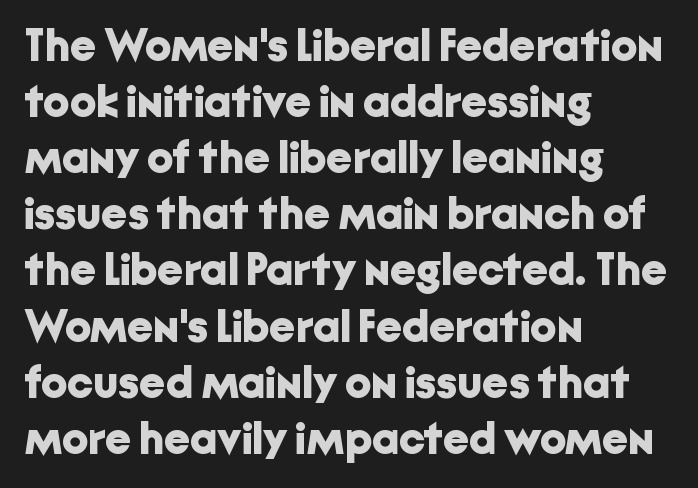
{"serif": "no", "italic": "no", "bold": "yes", "weight": "bold", "width": "normal", "stroke_contrast": "low", "x_height": "medium", "monospaced": "no", "underline": "no", "align": "left", "line_spacing_ratio": 1.22, "letter_spacing": "normal", "letter_spacing_em": 0.0, "glyph_px": 46}
